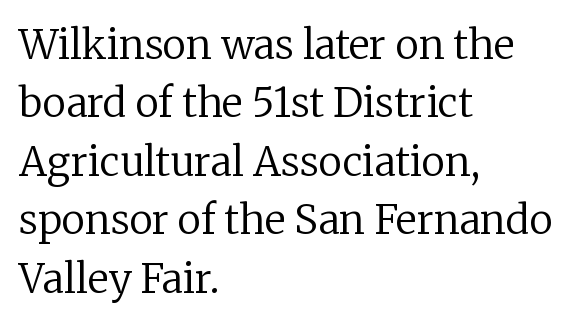
{"serif": "yes", "italic": "no", "bold": "no", "weight": "regular", "width": "normal", "stroke_contrast": "low", "x_height": "medium", "monospaced": "no", "underline": "no", "align": "left", "line_spacing": "normal", "line_spacing_ratio": 1.46, "letter_spacing": "normal", "letter_spacing_em": 0.0, "glyph_px": 40}
